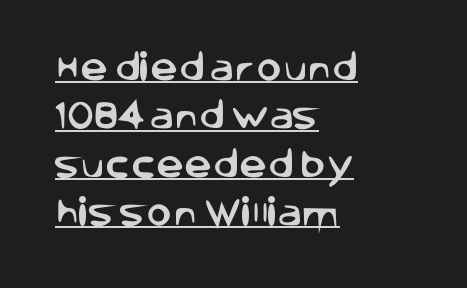
Classification — sans serif. The rendering uses natural spacing where letterforms have individual widths. The lettering stays uniformly vertical, giving the passage a roman look. Glyph-to-glyph distance matches everyday printed text. The glyphs are accompanied by a horizontal stroke just below them. This sample is left-justified, so line endings fall wherever the words run out.
